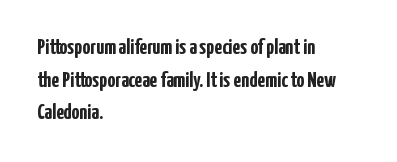
Q: Is the text bold? A: Yes.
Q: Is the text italic (slanted)? A: No, it is upright.
Q: Is the text underlined? A: No.
Q: How is the paragraph aligned? A: Left-aligned.
Q: Is the spacing between letters normal or unusually wide? A: Normal.
Q: Is the spacing between lines tight, normal or loose? A: Normal.
